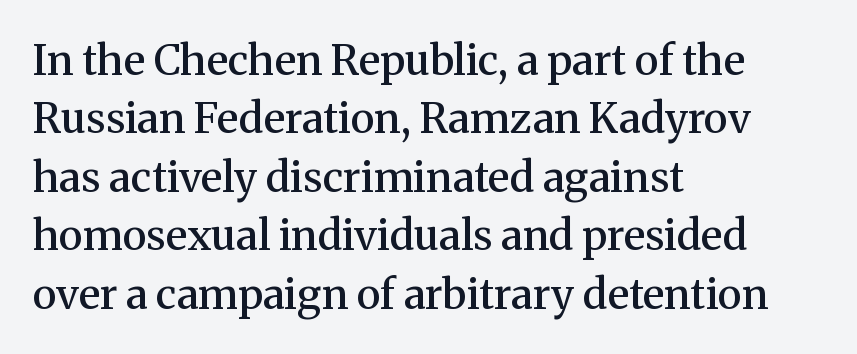
The image shows 42 px semibold serif type, upright; set left-aligned, normal line spacing (1.39x), normal letter spacing, not underlined; medium stroke contrast and a medium x-height.
